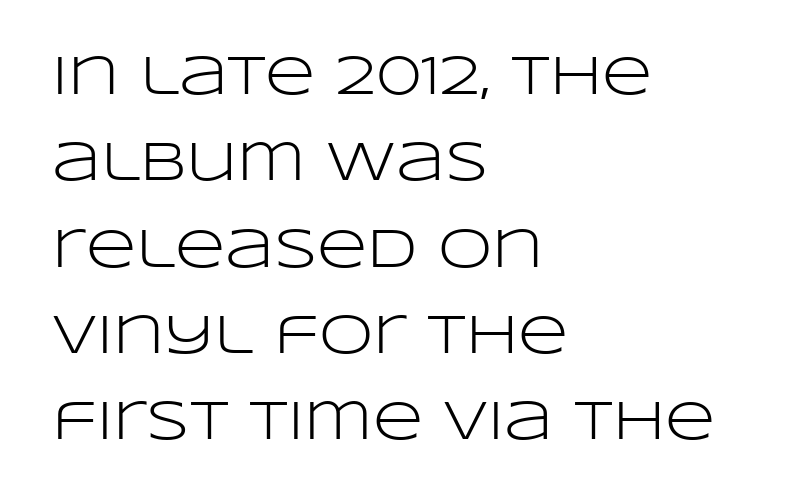
The image shows 55 px light, wide sans-serif type, upright; set left-aligned, normal line spacing (1.57x), normal letter spacing, not underlined; low stroke contrast and a large x-height.
